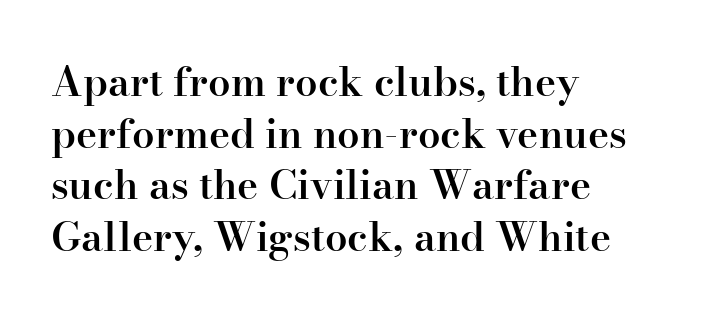
Observe the ordinary spacing: letters are neighbours, not strangers. Small tapered or slab feet sit at the stroke ends, so this counts as serif. Is this a fixed-width face? No — the glyphs have proportional, varying widths. Layout note: lines flush left. Quick note: underline off.
